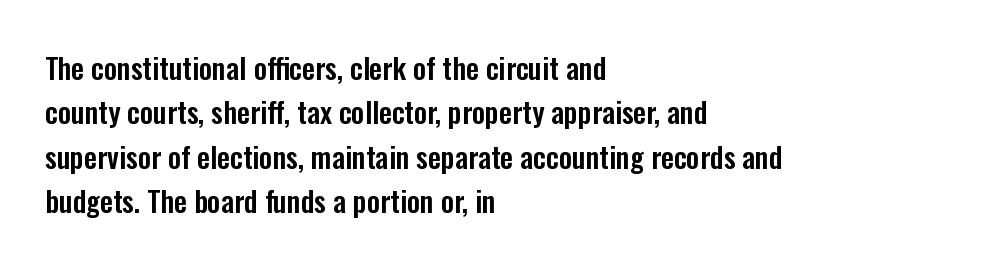
A typesetter would call this proportional, since set widths differ per character. A sans-serif font was chosen for this passage. The gap between lines stays unmarked. Vertical strokes here are truly vertical. Normally led — the rows are evenly, conventionally spaced. The tracking reads as untouched default to a designer's eye.
